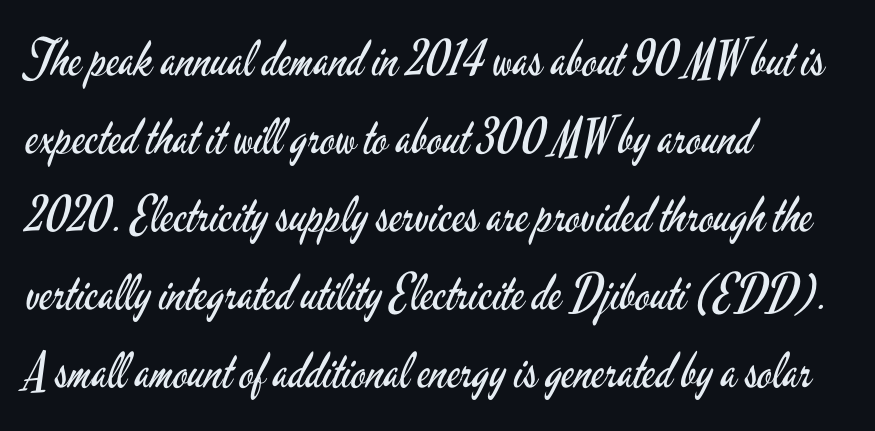
Q: Is the text bold? A: No.
Q: Is the text italic (slanted)? A: Yes.
Q: Is the typeface a serif or a sans-serif typeface? A: Sans-serif.
Q: Is the text underlined? A: No.
Q: How is the paragraph aligned? A: Left-aligned.
Q: Is the spacing between letters normal or unusually wide? A: Normal.
Q: Is the spacing between lines tight, normal or loose? A: Normal.
Q: Width (condensed, normal, or wide)? A: Condensed.
Q: Stroke contrast? A: Low.
Q: x-height? A: Small.
Q: Monospaced? A: No.
